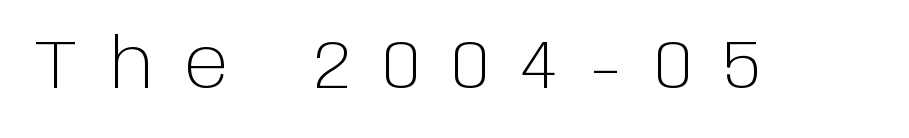
The image shows 69 px light sans-serif type, upright; set unusually wide letter spacing (+0.47 em), not underlined; low stroke contrast and a large x-height.
